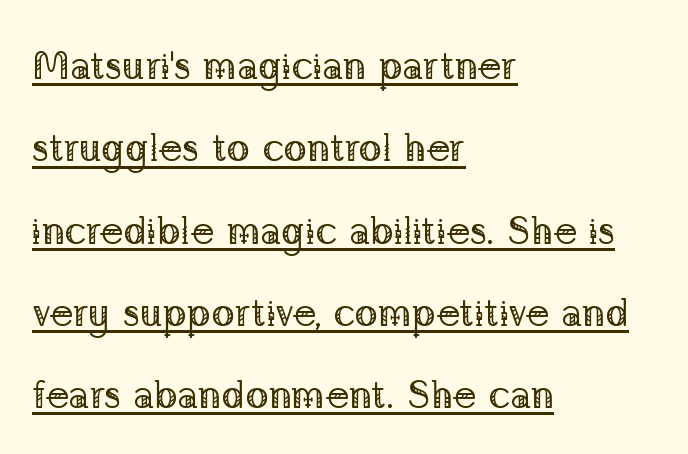
{"serif": "yes", "italic": "no", "bold": "no", "weight": "regular", "width": "normal", "stroke_contrast": "low", "x_height": "medium", "monospaced": "no", "underline": "yes", "align": "left", "line_spacing": "loose", "line_spacing_ratio": 2.11, "letter_spacing": "normal", "letter_spacing_em": 0.0, "glyph_px": 39}
